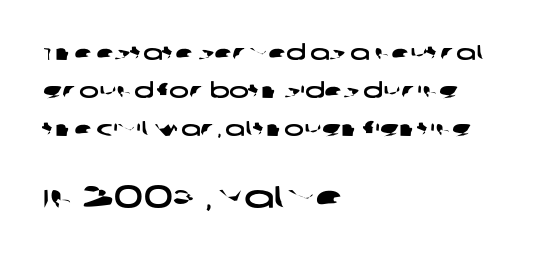
The passage shown has conventional tracking throughout. Unlike a traditional serif, this face leaves its strokes unadorned. The passage is arranged the way most books set body copy — flush left. Bare-footed words on every line.
